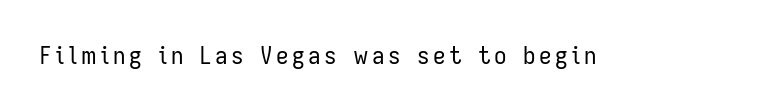
The type sits square on the baseline with zero lean. The strip under each line holds only bare page. Stroke thickness stays within the range of a standard reading face or lighter.
